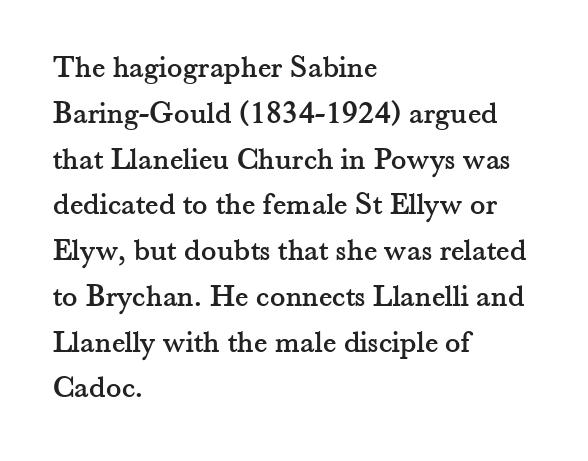
Q: Is the text italic (slanted)? A: No, it is upright.
Q: Is the typeface a serif or a sans-serif typeface? A: Serif.
Q: Is the text underlined? A: No.
Q: How is the paragraph aligned? A: Left-aligned.
Q: Is the spacing between letters normal or unusually wide? A: Normal.
Q: Is the spacing between lines tight, normal or loose? A: Normal.
Q: Width (condensed, normal, or wide)? A: Normal.
Q: Stroke contrast? A: Medium.
Q: x-height? A: Small.
Q: Monospaced? A: No.
